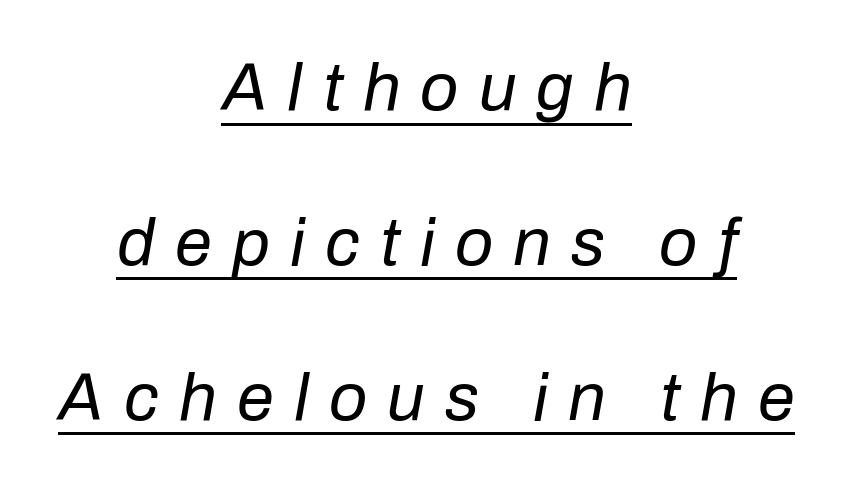
{"italic": "yes", "lean": "right", "slant_degrees": 10, "bold": "no", "weight": "regular", "width": "normal", "stroke_contrast": "low", "x_height": "medium", "monospaced": "no", "underline": "yes", "align": "center", "line_spacing": "loose", "line_spacing_ratio": 2.31, "letter_spacing": "wide", "letter_spacing_em": 0.3, "glyph_px": 67}
